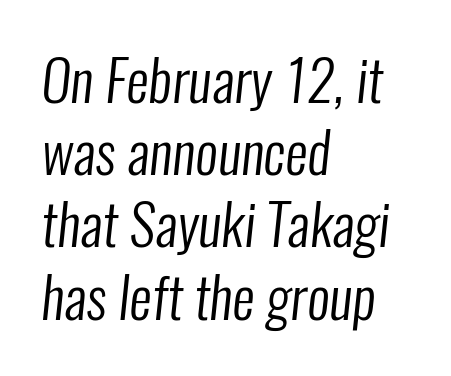
{"serif": "no", "bold": "no", "weight": "regular", "width": "condensed", "stroke_contrast": "low", "x_height": "medium", "monospaced": "no", "underline": "no", "align": "left", "line_spacing": "normal", "line_spacing_ratio": 1.29, "letter_spacing": "normal", "letter_spacing_em": 0.0, "glyph_px": 56}
